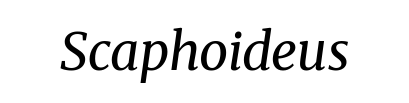
The image shows 52 px regular-weight serif type, italic (leaning right); set normal letter spacing, not underlined; medium stroke contrast and a medium x-height.
